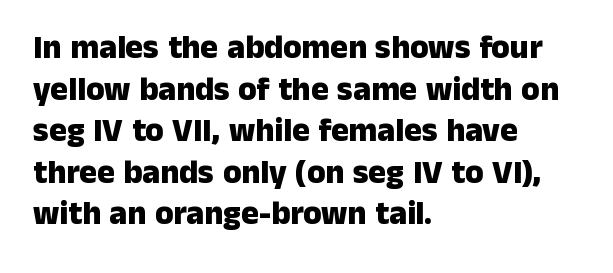
{"serif": "no", "italic": "no", "bold": "yes", "weight": "heavy", "width": "normal", "stroke_contrast": "low", "x_height": "medium", "monospaced": "no", "underline": "no", "align": "left", "line_spacing": "normal", "line_spacing_ratio": 1.26, "letter_spacing": "normal", "letter_spacing_em": 0.0, "glyph_px": 33}
